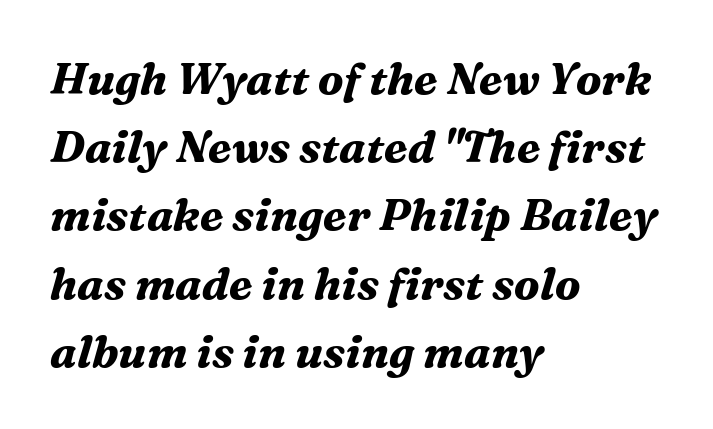
{"serif": "yes", "italic": "yes", "lean": "right", "slant_degrees": 16, "bold": "yes", "weight": "bold", "width": "normal", "stroke_contrast": "medium", "x_height": "medium", "monospaced": "no", "underline": "no", "align": "left", "line_spacing": "normal", "line_spacing_ratio": 1.55, "letter_spacing": "normal", "letter_spacing_em": 0.0, "glyph_px": 44}
